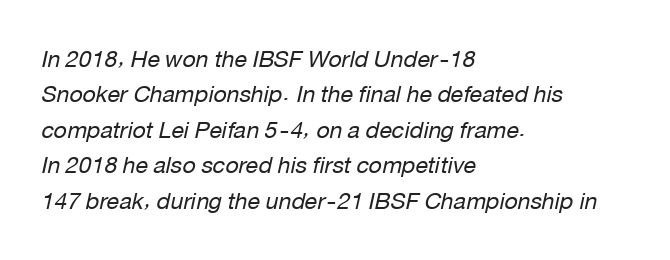
Q: Is the text bold? A: No.
Q: Is the text italic (slanted)? A: Yes, it leans right by about 12 degrees.
Q: Is the text underlined? A: No.
Q: How is the paragraph aligned? A: Left-aligned.
Q: Is the spacing between letters normal or unusually wide? A: Normal.
Q: Is the spacing between lines tight, normal or loose? A: Normal.
